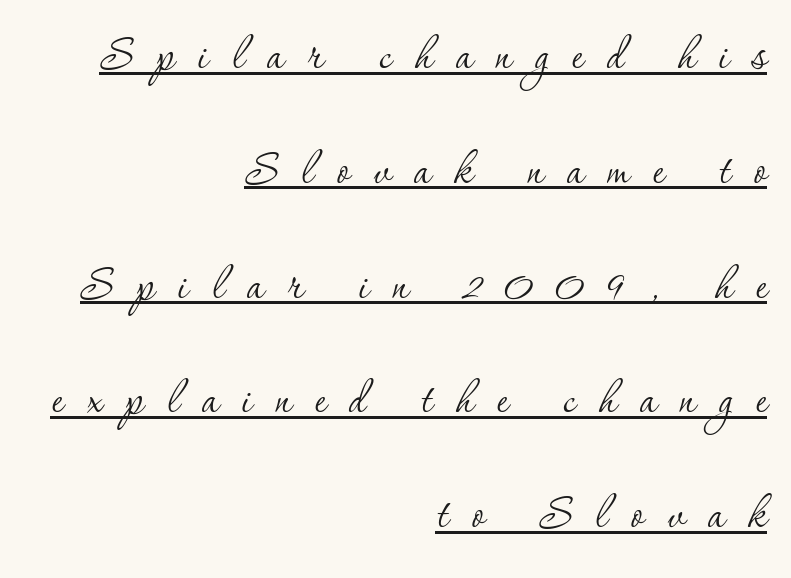
Q: Is the text bold? A: No.
Q: Is the text italic (slanted)? A: Yes.
Q: Is the typeface a serif or a sans-serif typeface? A: Serif.
Q: Is the text underlined? A: Yes.
Q: How is the paragraph aligned? A: Right-aligned.
Q: Is the spacing between letters normal or unusually wide? A: Unusually wide.
Q: Is the spacing between lines tight, normal or loose? A: Loose.
Q: Width (condensed, normal, or wide)? A: Normal.
Q: Stroke contrast? A: Low.
Q: x-height? A: Small.
Q: Monospaced? A: No.
